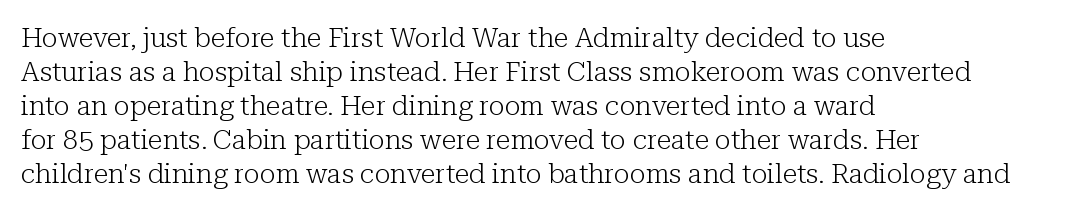
Q: Is the text bold? A: No.
Q: Is the text italic (slanted)? A: No, it is upright.
Q: Is the text underlined? A: No.
Q: How is the paragraph aligned? A: Left-aligned.
Q: Is the spacing between letters normal or unusually wide? A: Normal.
Q: Is the spacing between lines tight, normal or loose? A: Normal.
